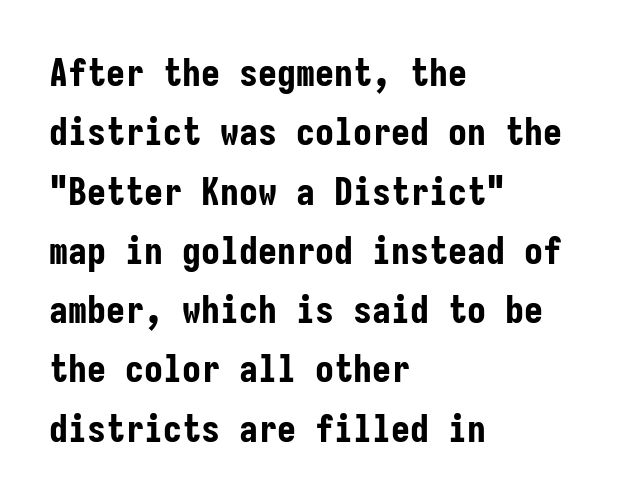
The image shows 38 px bold, condensed sans-serif type, upright, monospaced; set left-aligned, normal line spacing (1.56x), normal letter spacing, not underlined; low stroke contrast and a medium x-height.
